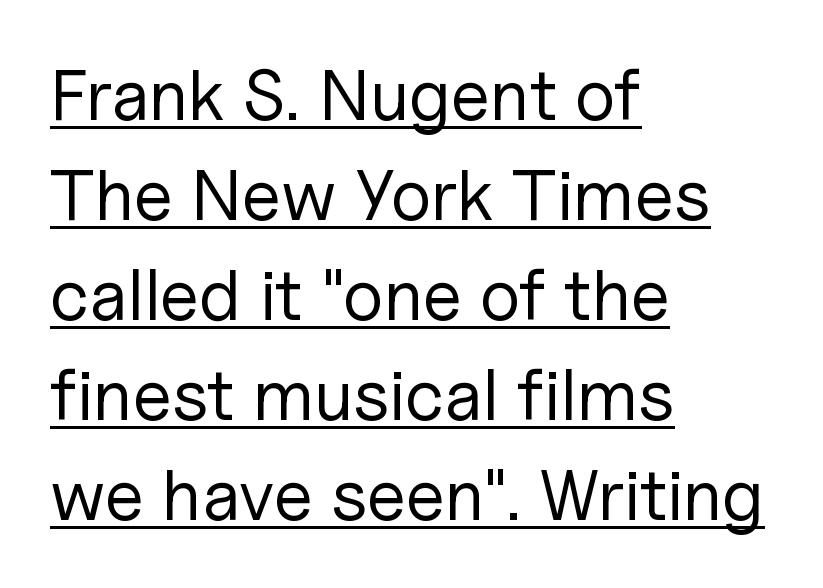
Letters have the restrained weight of plain body copy at most. Students, observe the line beneath the letters — that is underlining. Horizontal alignment here is leftward, the default for most running prose. This sample uses plain, unmodified letter spacing.
